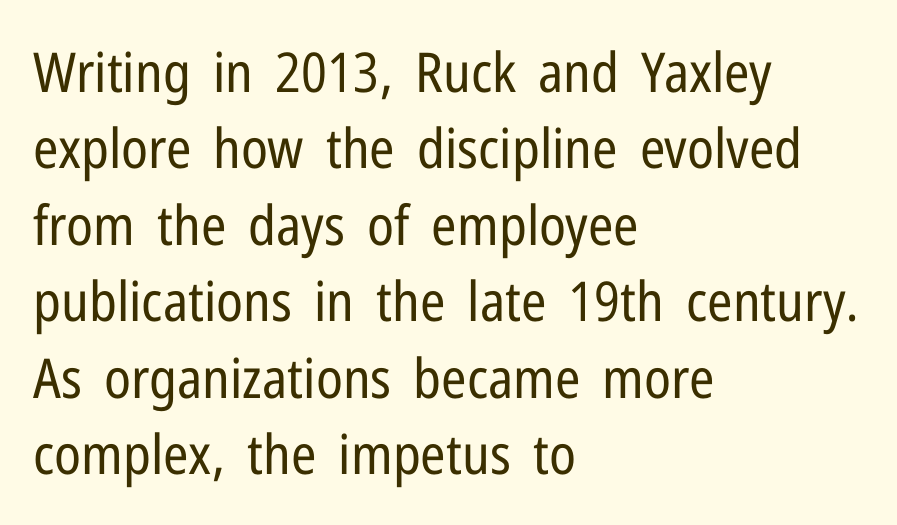
The image shows 55 px regular-weight, condensed sans-serif type, upright; set left-aligned, normal line spacing (1.39x), normal letter spacing, not underlined; low stroke contrast and a medium x-height.
